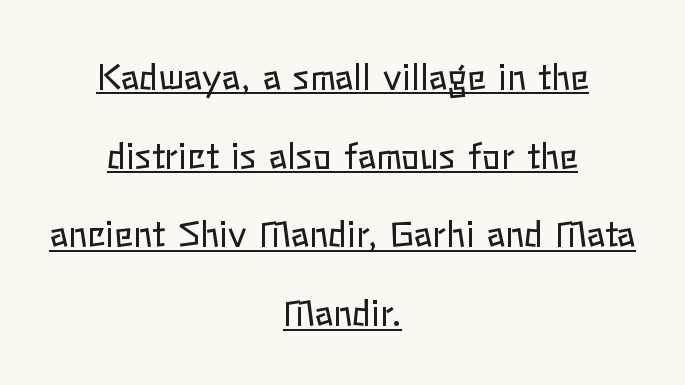
Q: Is the text bold? A: No.
Q: Is the text italic (slanted)? A: No, it is upright.
Q: Is the text underlined? A: Yes.
Q: How is the paragraph aligned? A: Centered.
Q: Is the spacing between letters normal or unusually wide? A: Normal.
Q: Is the spacing between lines tight, normal or loose? A: Loose.
Q: Width (condensed, normal, or wide)? A: Normal.
Q: Stroke contrast? A: Low.
Q: x-height? A: Medium.
Q: Monospaced? A: No.
